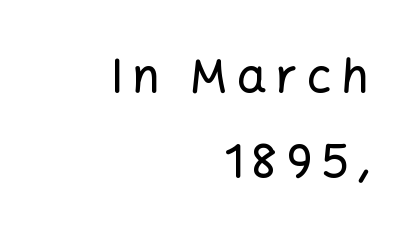
Q: Is the text italic (slanted)? A: No, it is upright.
Q: Is the typeface a serif or a sans-serif typeface? A: Sans-serif.
Q: Is the text underlined? A: No.
Q: How is the paragraph aligned? A: Right-aligned.
Q: Is the spacing between letters normal or unusually wide? A: Unusually wide.
Q: Width (condensed, normal, or wide)? A: Normal.
Q: Stroke contrast? A: Low.
Q: x-height? A: Medium.
Q: Monospaced? A: No.
